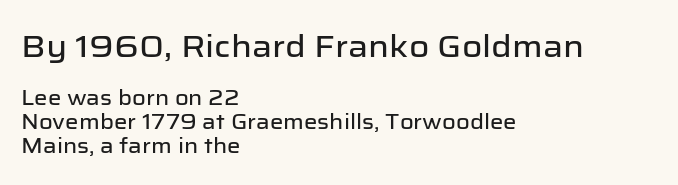
{"serif": "no", "italic": "no", "width": "normal", "stroke_contrast": "low", "x_height": "medium", "monospaced": "no", "underline": "no", "align": "left", "line_spacing": "tight", "line_spacing_ratio": 1.14, "letter_spacing": "normal", "letter_spacing_em": 0.0, "larger_block": "first", "size_ratio": 1.48, "glyph_px": 31}
